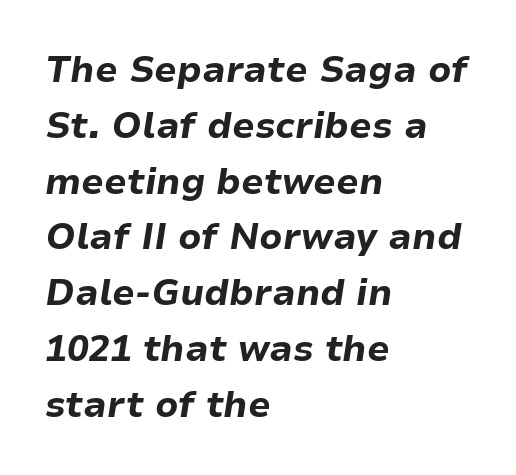
The rendering uses natural spacing where letterforms have individual widths. Is the type bold? Yes — the strokes are clearly thick and heavy. Nobody touched the tracking dial on this one. The gap between lines stays unmarked. This sample keeps an unexceptional amount of space between lines.
